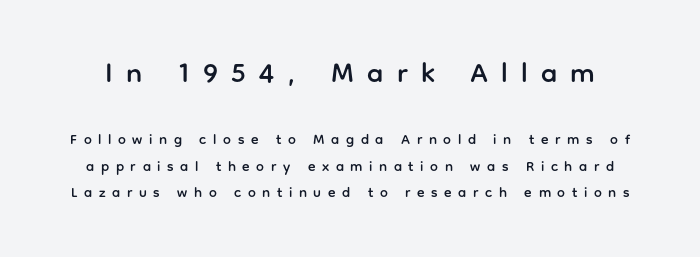
Q: Is the text italic (slanted)? A: No, it is upright.
Q: Is the typeface a serif or a sans-serif typeface? A: Sans-serif.
Q: Is the text underlined? A: No.
Q: Is the spacing between letters normal or unusually wide? A: Unusually wide.
Q: Which block of text is set in a larger size, the first (top) or the second (bottom)? A: The first (top) one.
Q: Width (condensed, normal, or wide)? A: Normal.
Q: Stroke contrast? A: Low.
Q: x-height? A: Medium.
Q: Monospaced? A: No.
